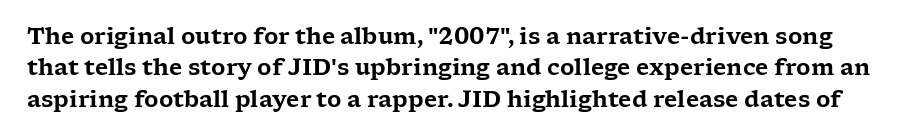
Q: Is the text italic (slanted)? A: No, it is upright.
Q: Is the text underlined? A: No.
Q: Is the spacing between letters normal or unusually wide? A: Normal.
Q: Is the spacing between lines tight, normal or loose? A: Normal.
